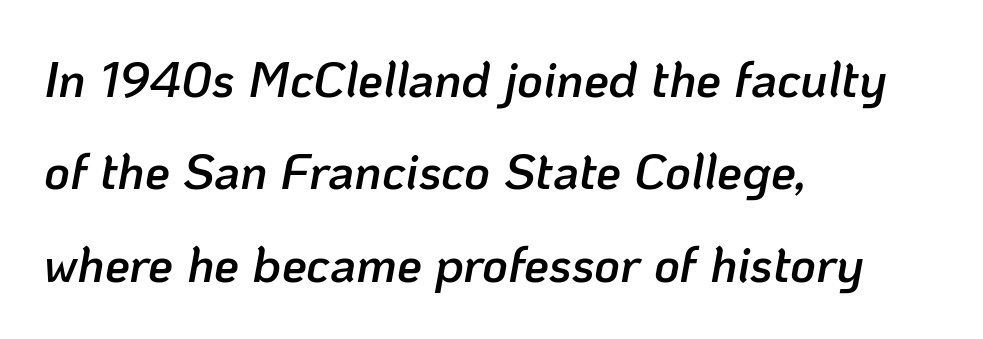
The image shows 50 px semibold type, italic (leaning right); set left-aligned, line spacing 1.85x, normal letter spacing, not underlined; low stroke contrast and a medium x-height.
